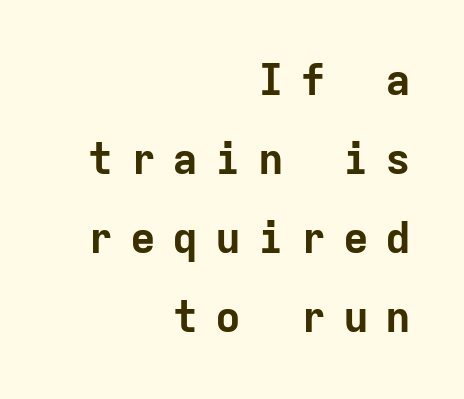
{"serif": "no", "italic": "no", "bold": "yes", "weight": "bold", "width": "normal", "stroke_contrast": "low", "x_height": "medium", "monospaced": "yes", "underline": "no", "align": "right", "line_spacing_ratio": 1.84, "letter_spacing": "wide", "letter_spacing_em": 0.39, "glyph_px": 43}
